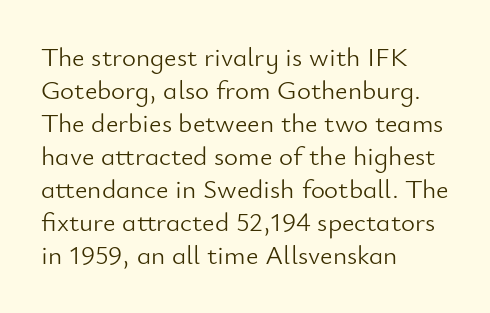
Q: Is the text bold? A: No.
Q: Is the text italic (slanted)? A: No, it is upright.
Q: Is the text underlined? A: No.
Q: How is the paragraph aligned? A: Left-aligned.
Q: Is the spacing between letters normal or unusually wide? A: Normal.
